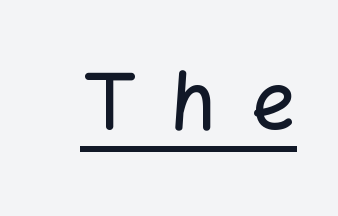
{"serif": "no", "italic": "no", "width": "normal", "stroke_contrast": "low", "x_height": "medium", "monospaced": "no", "underline": "yes", "letter_spacing": "wide", "letter_spacing_em": 0.42, "glyph_px": 79}
